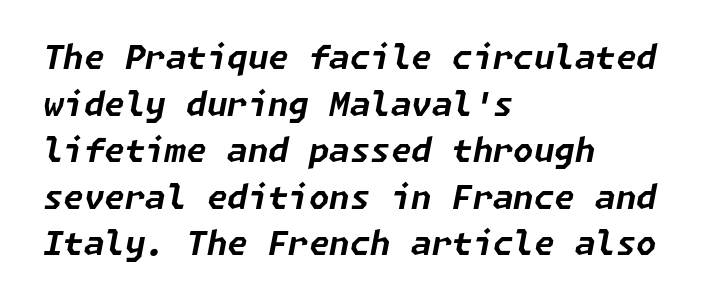
The rendering applies a slant to the glyphs. Emphasis by weight is at full strength: bold. Here the glyphs are tracked normally, forming tight word shapes. The gap between lines stays unmarked.
